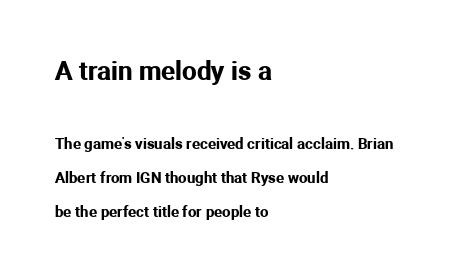
The image shows 26 px text type, upright; set left-aligned, loose line spacing (2.27x), normal letter spacing, not underlined; the first (top) block is 1.73x larger.
